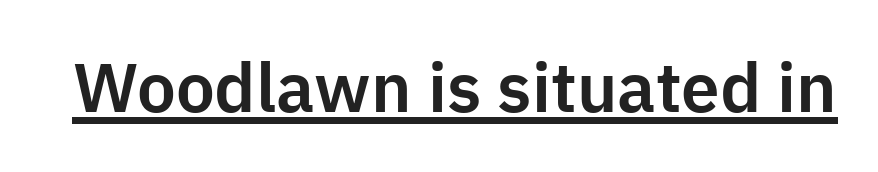
Note the varied advance widths — an 'i' is clearly narrower than an 'm'. The letterforms sit shoulder to shoulder at normal distance. Underlined type. Style check: upright.
